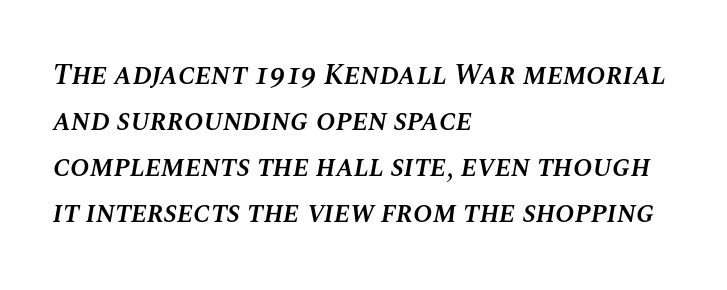
{"italic": "yes", "lean": "right", "slant_degrees": 10, "bold": "semi", "weight": "semibold", "width": "normal", "stroke_contrast": "medium", "x_height": "large", "monospaced": "no", "underline": "no", "align": "left", "line_spacing": "normal", "line_spacing_ratio": 1.59, "letter_spacing": "normal", "letter_spacing_em": 0.0, "glyph_px": 29}
